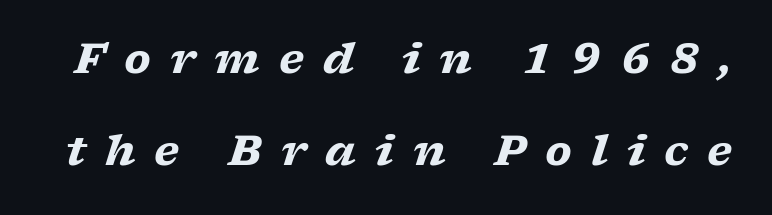
Q: Is the text bold? A: Yes.
Q: Is the text italic (slanted)? A: Yes, it leans right by about 17 degrees.
Q: Is the typeface a serif or a sans-serif typeface? A: Serif.
Q: Is the text underlined? A: No.
Q: Is the spacing between letters normal or unusually wide? A: Unusually wide.
Q: Is the spacing between lines tight, normal or loose? A: Loose.
Q: Width (condensed, normal, or wide)? A: Wide.
Q: Stroke contrast? A: Low.
Q: x-height? A: Medium.
Q: Monospaced? A: No.
